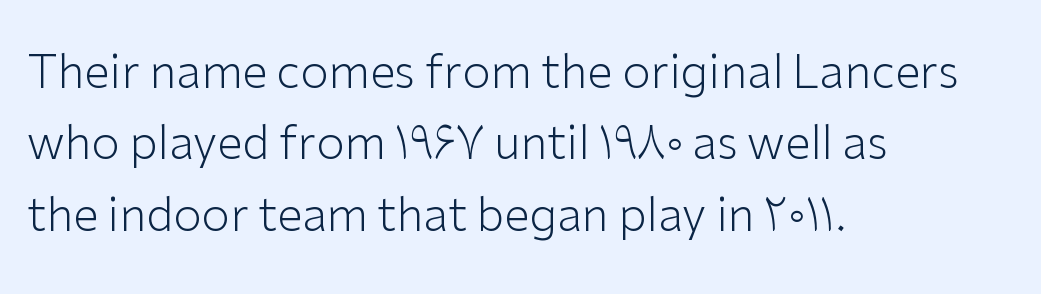
Q: Is the text bold? A: No.
Q: Is the text italic (slanted)? A: No, it is upright.
Q: Is the typeface a serif or a sans-serif typeface? A: Sans-serif.
Q: Is the text underlined? A: No.
Q: How is the paragraph aligned? A: Left-aligned.
Q: Is the spacing between letters normal or unusually wide? A: Normal.
Q: Is the spacing between lines tight, normal or loose? A: Normal.
Q: Width (condensed, normal, or wide)? A: Normal.
Q: Stroke contrast? A: Low.
Q: x-height? A: Medium.
Q: Monospaced? A: No.
